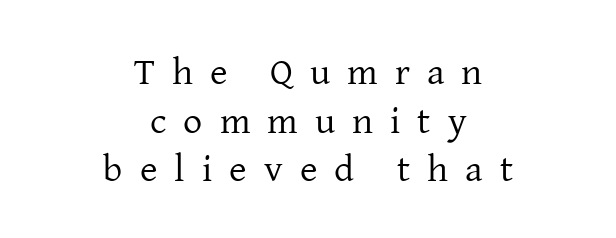
The image shows 38 px regular-weight serif type, upright; set centered, normal line spacing (1.28x), unusually wide letter spacing (+0.45 em), not underlined; low stroke contrast and a medium x-height.
